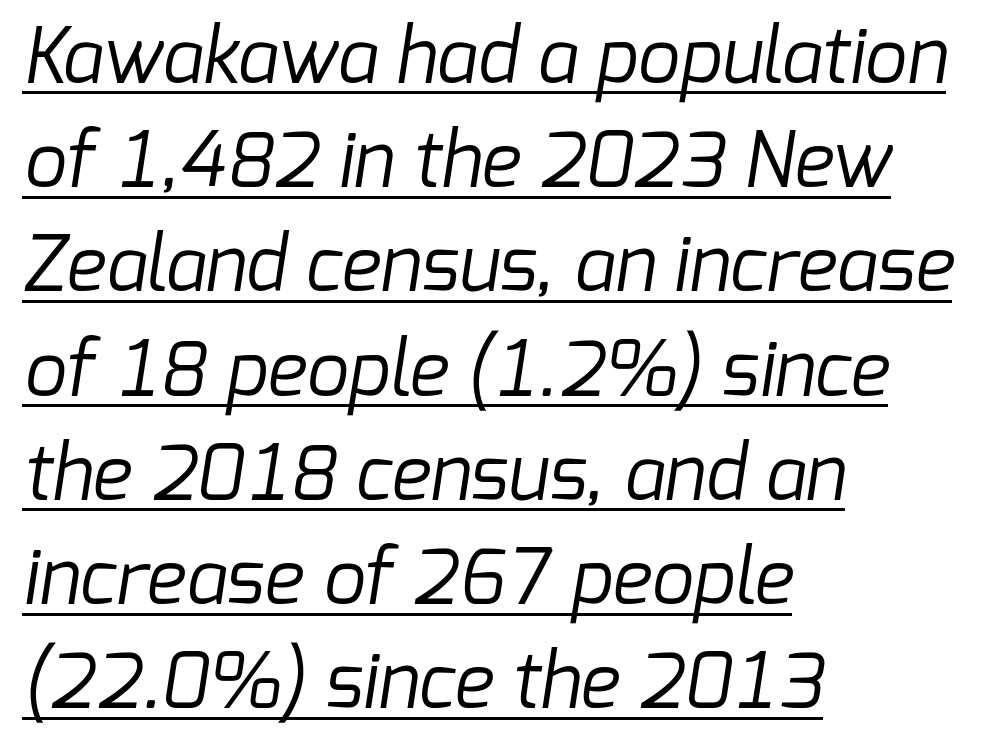
Every row of glyphs begins at an identical x-position on the left. The letterforms sit at book weight or below. Is this a fixed-width face? No — the glyphs have proportional, varying widths. Normally led — the rows are evenly, conventionally spaced. The type is set solid horizontally, with unmodified tracking.
